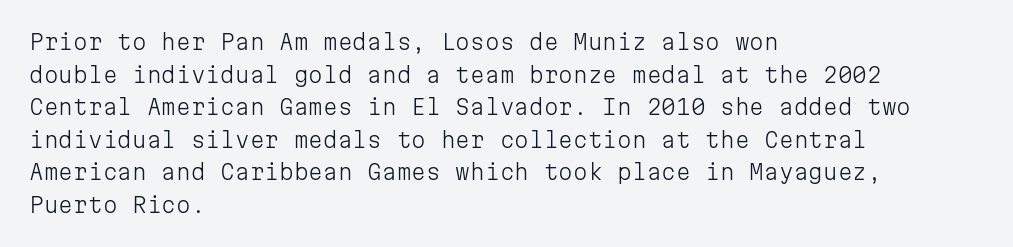
Q: Is the text bold? A: No.
Q: Is the text italic (slanted)? A: No, it is upright.
Q: Is the text underlined? A: No.
Q: How is the paragraph aligned? A: Left-aligned.
Q: Is the spacing between letters normal or unusually wide? A: Normal.
Q: Is the spacing between lines tight, normal or loose? A: Normal.
